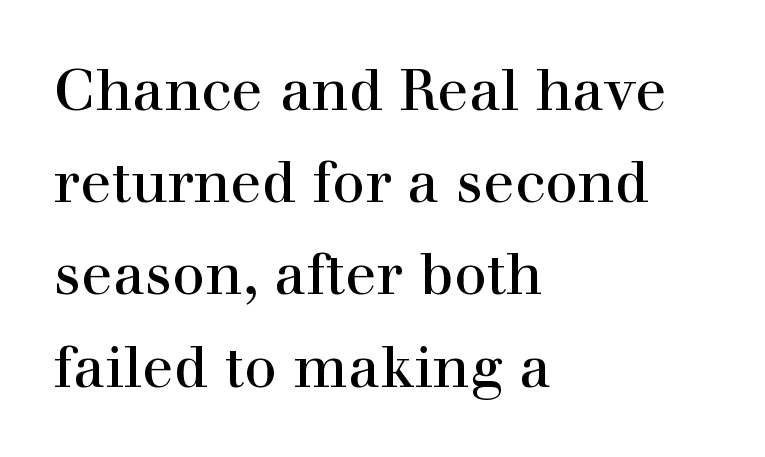
{"serif": "yes", "italic": "no", "width": "normal", "x_height": "medium", "monospaced": "no", "underline": "no", "align": "left", "line_spacing": "normal", "line_spacing_ratio": 1.59, "letter_spacing": "normal", "letter_spacing_em": 0.0, "glyph_px": 58}
